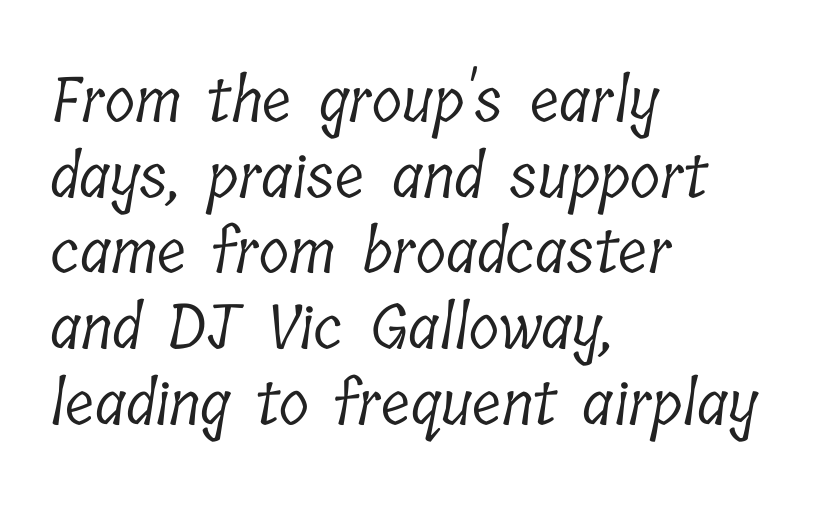
The image shows 62 px light, condensed serif type; set left-aligned, line spacing 1.22x, normal letter spacing, not underlined; low stroke contrast and a medium x-height.
